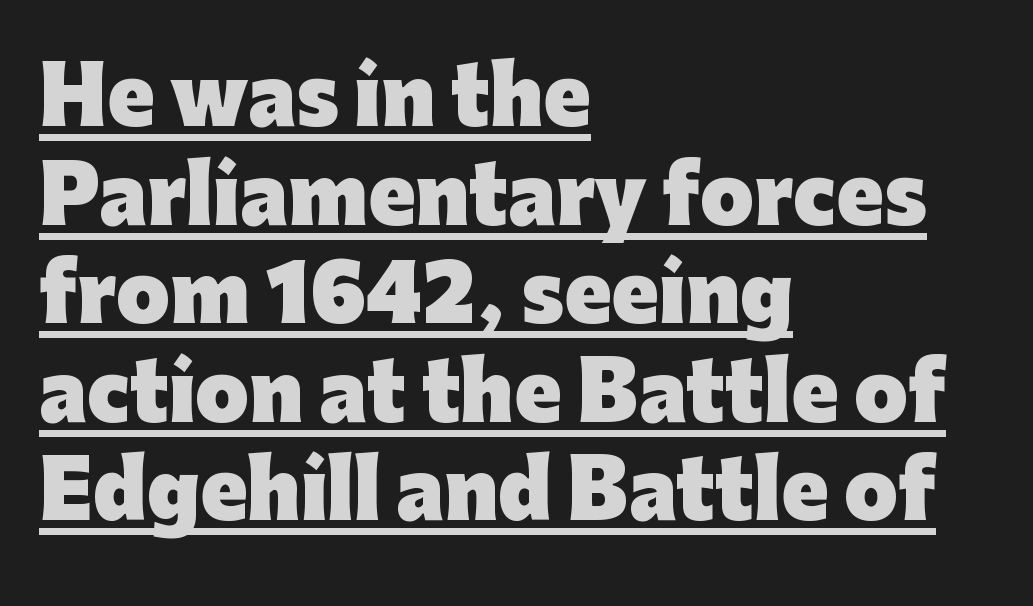
The image shows 77 px heavy sans-serif type, upright; set left-aligned, normal line spacing (1.28x), normal letter spacing, underlined; low stroke contrast and a medium x-height.
